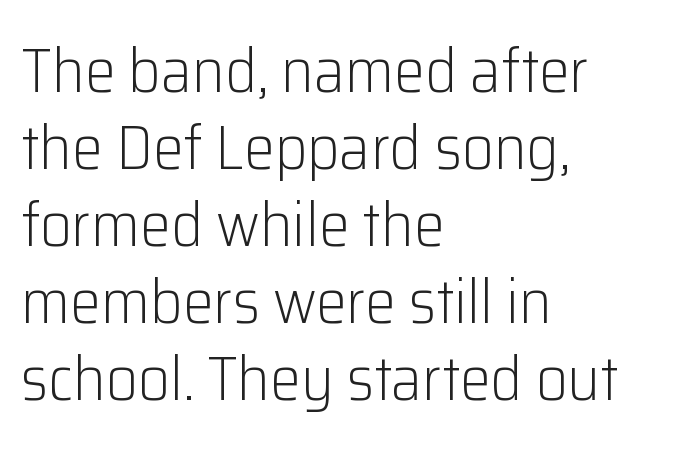
The image shows 62 px light sans-serif type, upright; set left-aligned, line spacing 1.24x, normal letter spacing, not underlined; low stroke contrast and a medium x-height.
